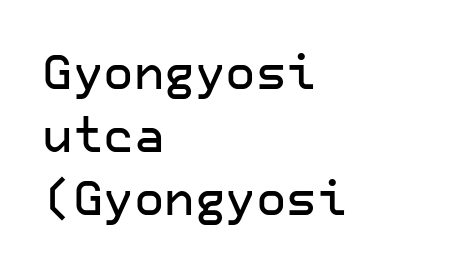
Students, observe: this is what conventionally led text looks like. Grotesque or geometric, the face here clearly has no serifs. The line texture is even and compact thanks to regular tracking. The lettering holds an erect, upright posture throughout. The setting favours the left margin, as ordinary paragraphs usually do. Honestly, there is no underline to notice here at all.
